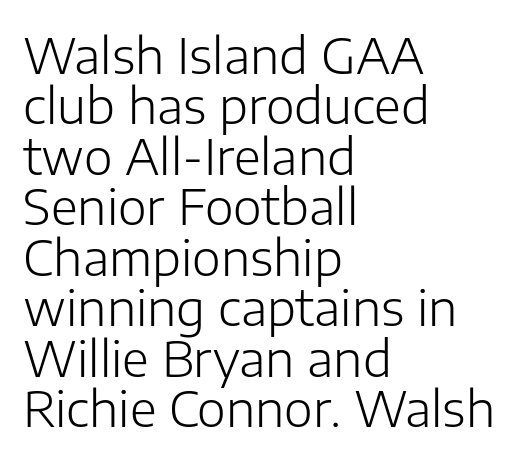
Is there much room between lines? No — they nearly touch. Classification — sans serif. These lines are rendered in a variable-pitch font. This is not heavy type; no bold has been used.
